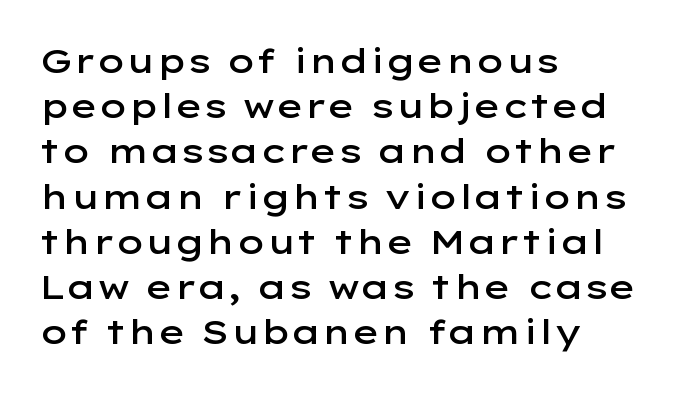
{"serif": "no", "italic": "no", "bold": "semi", "weight": "semibold", "width": "wide", "stroke_contrast": "low", "x_height": "medium", "monospaced": "no", "underline": "no", "align": "left", "line_spacing": "normal", "line_spacing_ratio": 1.33, "letter_spacing": "normal", "letter_spacing_em": 0.0, "glyph_px": 34}
